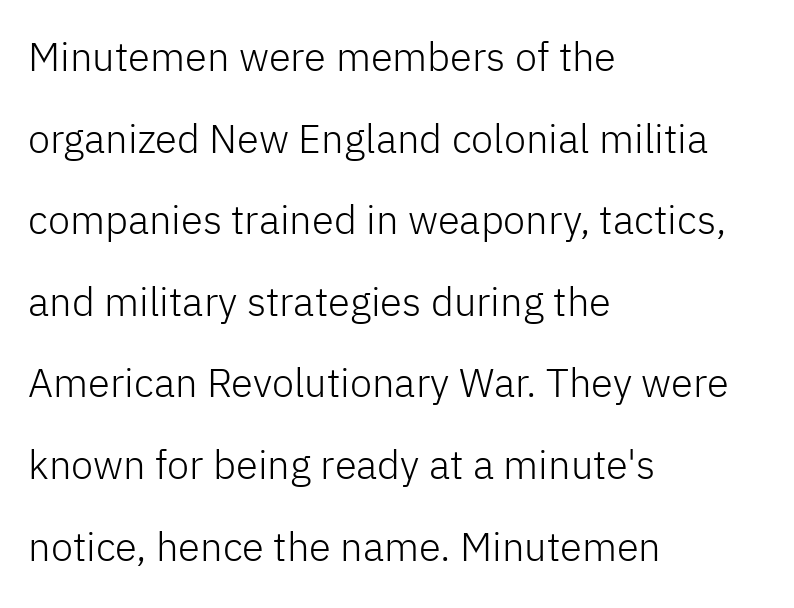
{"serif": "no", "italic": "no", "bold": "no", "weight": "light", "width": "normal", "stroke_contrast": "low", "x_height": "medium", "monospaced": "no", "underline": "no", "align": "left", "line_spacing": "loose", "line_spacing_ratio": 2.04, "letter_spacing": "normal", "letter_spacing_em": 0.0, "glyph_px": 40}
